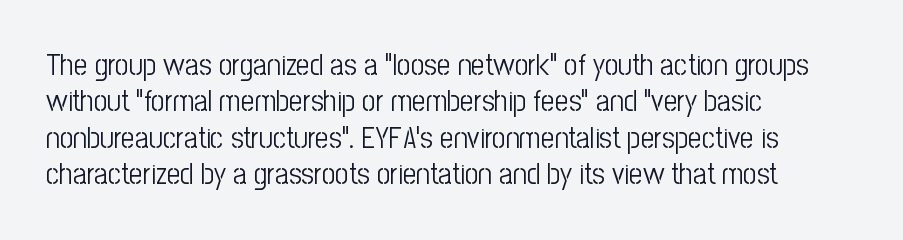
Q: Is the text bold? A: No.
Q: Is the text italic (slanted)? A: No, it is upright.
Q: Is the typeface a serif or a sans-serif typeface? A: Sans-serif.
Q: Is the text underlined? A: No.
Q: How is the paragraph aligned? A: Left-aligned.
Q: Is the spacing between letters normal or unusually wide? A: Normal.
Q: Width (condensed, normal, or wide)? A: Condensed.
Q: Stroke contrast? A: Low.
Q: x-height? A: Medium.
Q: Monospaced? A: No.
